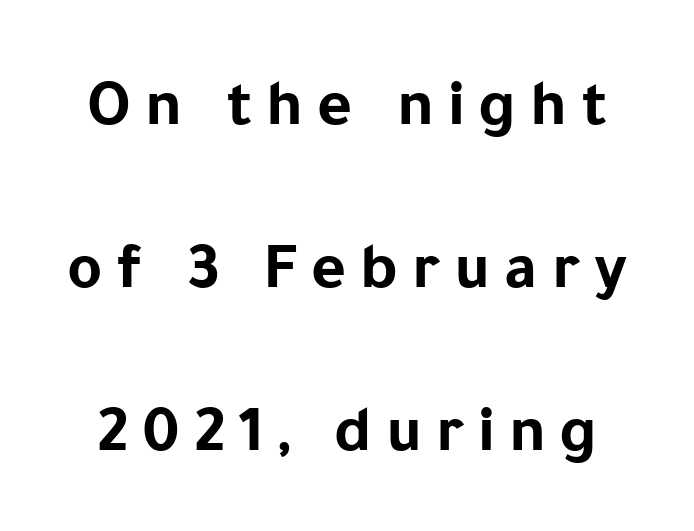
The image shows 67 px bold sans-serif type, upright; set loose line spacing (2.43x), unusually wide letter spacing (+0.21 em), not underlined; low stroke contrast and a medium x-height.
